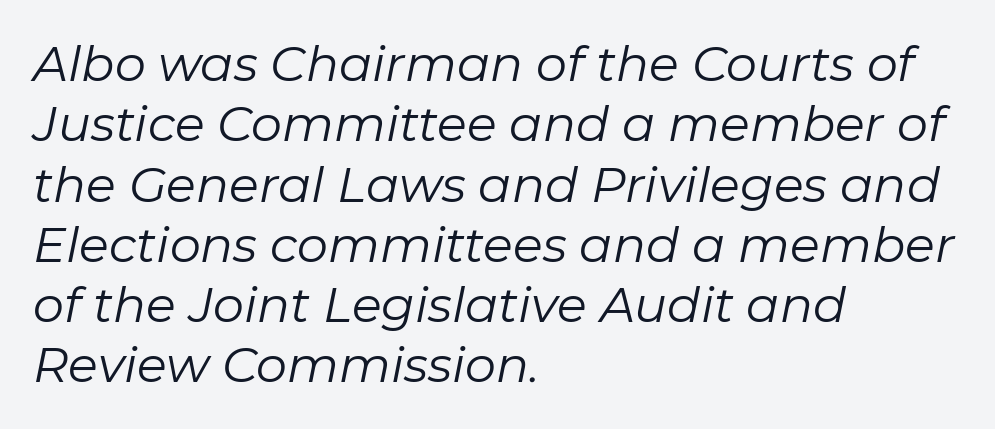
{"italic": "yes", "lean": "right", "slant_degrees": 11, "bold": "no", "weight": "regular", "width": "normal", "stroke_contrast": "low", "x_height": "medium", "monospaced": "no", "underline": "no", "align": "left", "line_spacing_ratio": 1.23, "letter_spacing": "normal", "letter_spacing_em": 0.0, "glyph_px": 49}
